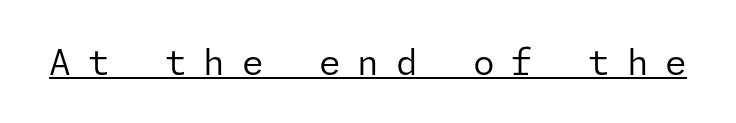
The image shows 35 px regular-weight sans-serif type, upright; set unusually wide letter spacing (+0.48 em), underlined; low stroke contrast and a medium x-height.
